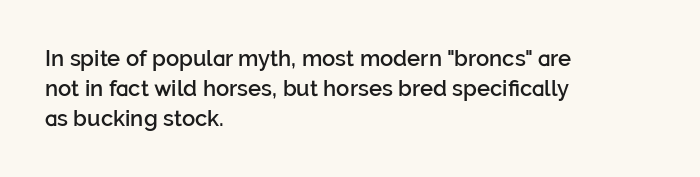
The image shows 22 px text type, upright; set left-aligned, normal line spacing (1.36x), normal letter spacing, not underlined.
